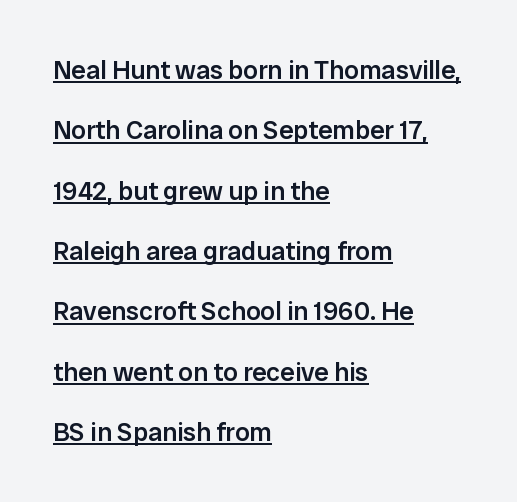
{"italic": "no", "bold": "semi", "underline": "yes", "align": "left", "line_spacing": "loose", "line_spacing_ratio": 2.32, "letter_spacing": "normal", "letter_spacing_em": 0.0, "glyph_px": 26}
